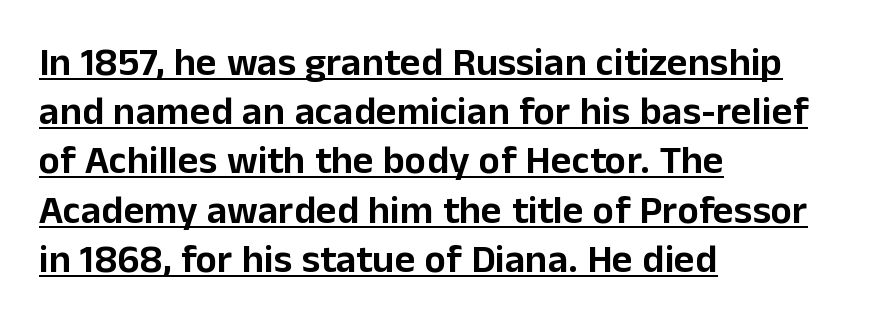
Q: Is the text italic (slanted)? A: No, it is upright.
Q: Is the typeface a serif or a sans-serif typeface? A: Sans-serif.
Q: Is the text underlined? A: Yes.
Q: How is the paragraph aligned? A: Left-aligned.
Q: Is the spacing between letters normal or unusually wide? A: Normal.
Q: Width (condensed, normal, or wide)? A: Normal.
Q: Stroke contrast? A: Low.
Q: x-height? A: Medium.
Q: Monospaced? A: No.
